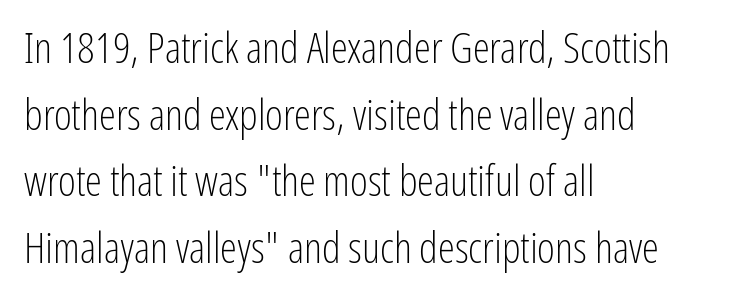
The passage shown is typeset with a sans-serif family. A normal amount of white space separates one row of letters from the next. The face used here is proportionally spaced, like ordinary book or web type. The font sits on the lighter half of the weight spectrum, regular included. Bare-footed words on every line.
